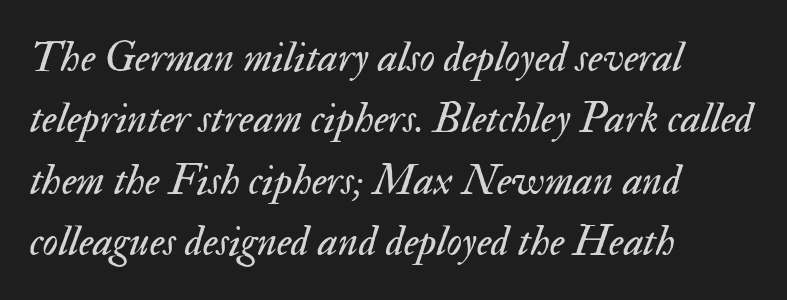
{"italic": "yes", "lean": "right", "slant_degrees": 17, "bold": "no", "weight": "regular", "width": "normal", "stroke_contrast": "medium", "x_height": "small", "monospaced": "no", "underline": "no", "align": "left", "line_spacing": "normal", "line_spacing_ratio": 1.43, "letter_spacing": "normal", "letter_spacing_em": 0.0, "glyph_px": 43}
